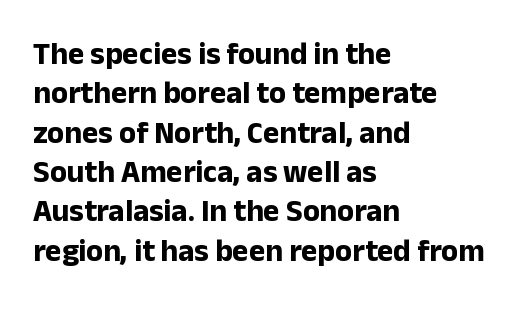
The image shows 31 px bold sans-serif type, upright; set left-aligned, normal line spacing (1.27x), normal letter spacing, not underlined; low stroke contrast and a medium x-height.
